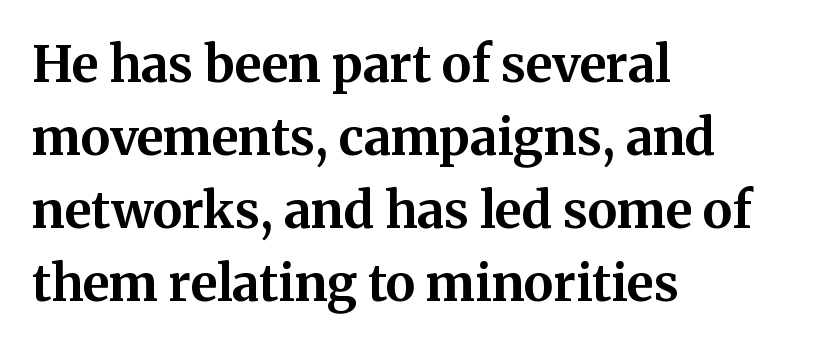
{"serif": "yes", "italic": "no", "bold": "yes", "weight": "bold", "width": "normal", "stroke_contrast": "medium", "x_height": "medium", "monospaced": "no", "underline": "no", "align": "left", "line_spacing": "normal", "line_spacing_ratio": 1.46, "letter_spacing": "normal", "letter_spacing_em": 0.0, "glyph_px": 50}
